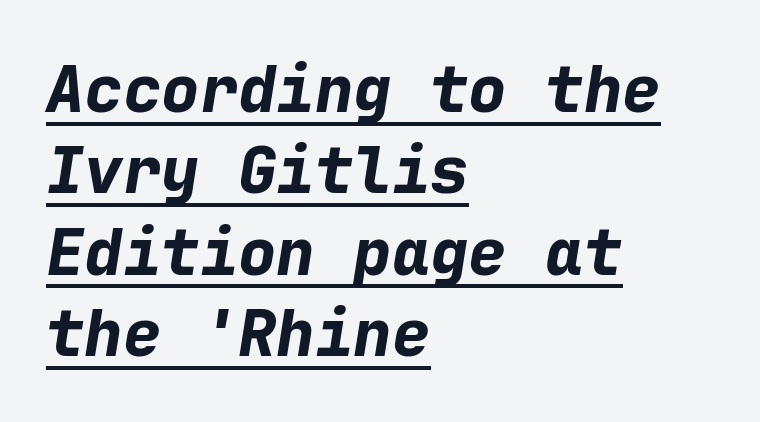
Summary of weight: heavy, a full bold. Is the type slanted? Yes — the strokes lean at a clear angle. Is this a fixed-width face? Yes — each glyph sits in an identical cell. Caption: standard tracking, unaltered.
